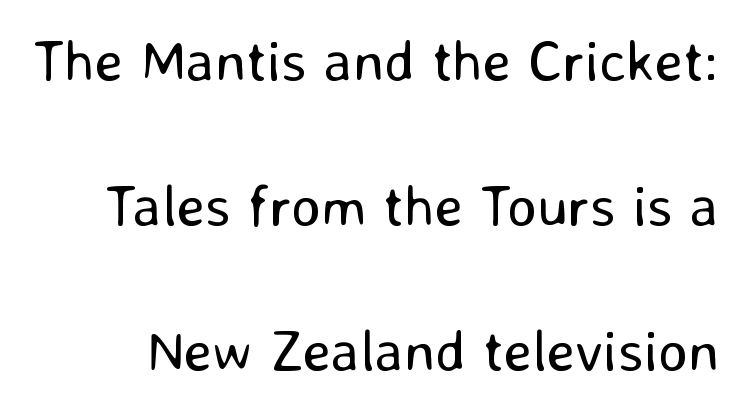
{"serif": "no", "italic": "no", "bold": "no", "weight": "regular", "width": "normal", "stroke_contrast": "low", "x_height": "medium", "monospaced": "no", "underline": "no", "line_spacing": "loose", "line_spacing_ratio": 2.5, "letter_spacing": "normal", "letter_spacing_em": 0.0, "glyph_px": 58}
